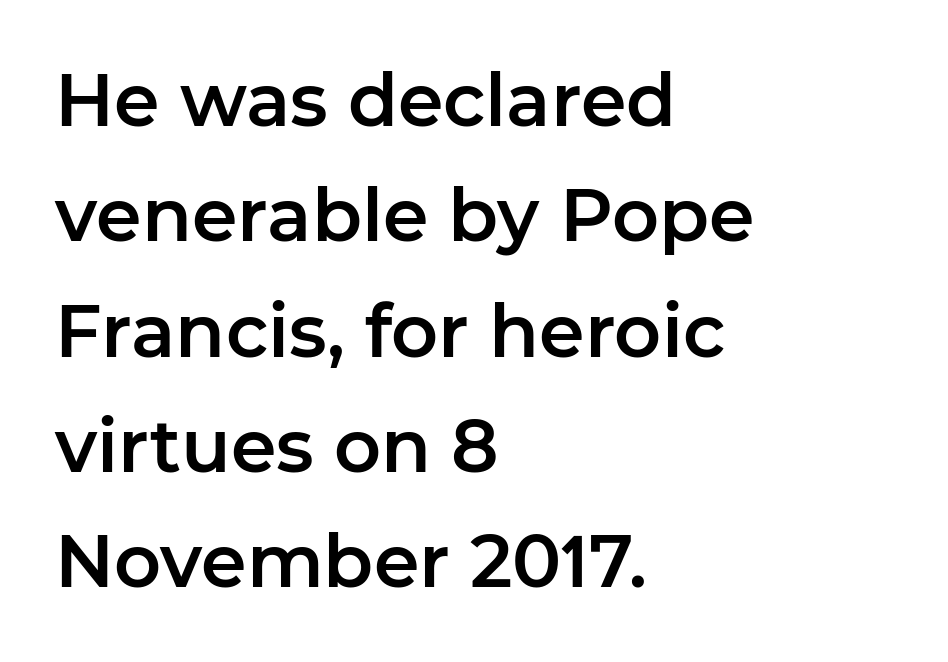
Q: Is the text italic (slanted)? A: No, it is upright.
Q: Is the typeface a serif or a sans-serif typeface? A: Sans-serif.
Q: Is the text underlined? A: No.
Q: How is the paragraph aligned? A: Left-aligned.
Q: Is the spacing between letters normal or unusually wide? A: Normal.
Q: Is the spacing between lines tight, normal or loose? A: Normal.
Q: Width (condensed, normal, or wide)? A: Normal.
Q: Stroke contrast? A: Low.
Q: x-height? A: Medium.
Q: Monospaced? A: No.
